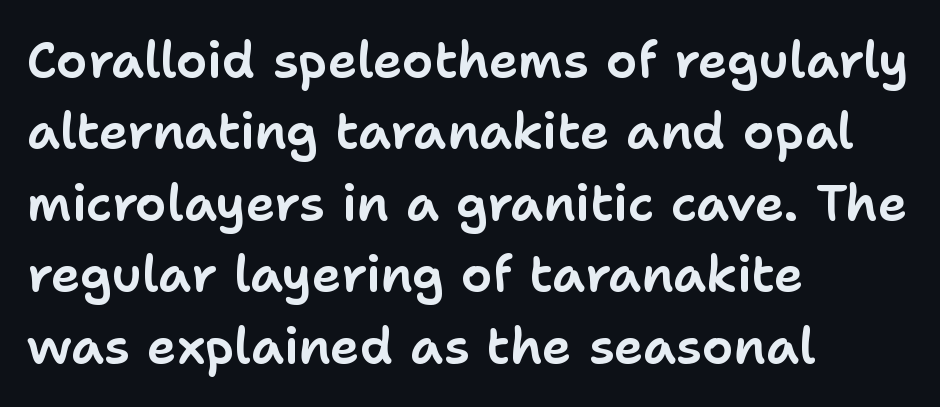
Q: Is the text italic (slanted)? A: No, it is upright.
Q: Is the typeface a serif or a sans-serif typeface? A: Sans-serif.
Q: Is the text underlined? A: No.
Q: How is the paragraph aligned? A: Left-aligned.
Q: Is the spacing between letters normal or unusually wide? A: Normal.
Q: Is the spacing between lines tight, normal or loose? A: Normal.
Q: Width (condensed, normal, or wide)? A: Normal.
Q: Stroke contrast? A: Low.
Q: x-height? A: Medium.
Q: Monospaced? A: No.
